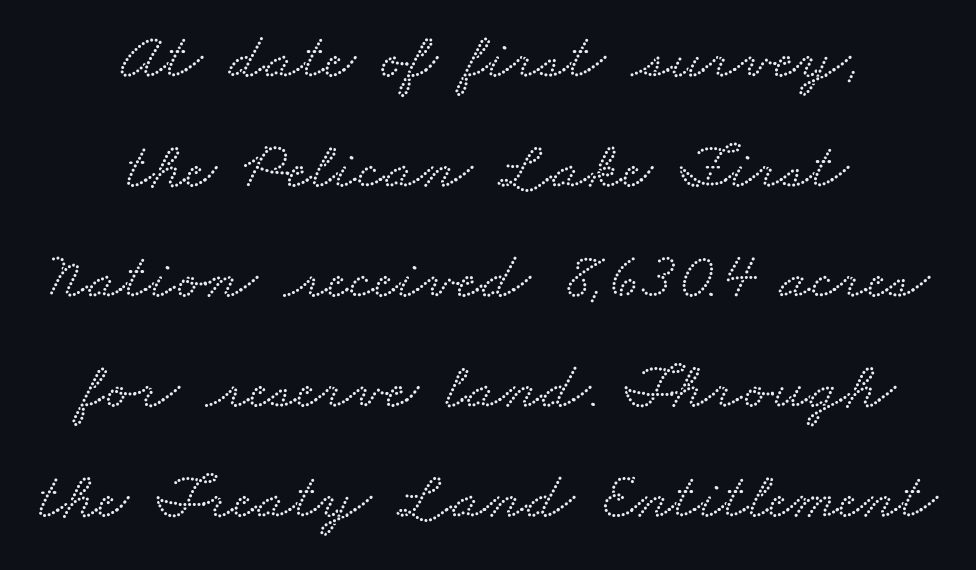
Q: Is the typeface a serif or a sans-serif typeface? A: Serif.
Q: Is the text underlined? A: No.
Q: How is the paragraph aligned? A: Centered.
Q: Is the spacing between letters normal or unusually wide? A: Normal.
Q: Is the spacing between lines tight, normal or loose? A: Normal.
Q: Width (condensed, normal, or wide)? A: Wide.
Q: Stroke contrast? A: Low.
Q: x-height? A: Small.
Q: Monospaced? A: No.
